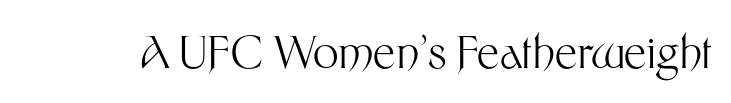
Q: Is the text bold? A: No.
Q: Is the text italic (slanted)? A: No, it is upright.
Q: Is the typeface a serif or a sans-serif typeface? A: Sans-serif.
Q: Is the text underlined? A: No.
Q: Is the spacing between letters normal or unusually wide? A: Normal.
Q: Width (condensed, normal, or wide)? A: Normal.
Q: Stroke contrast? A: Medium.
Q: x-height? A: Medium.
Q: Monospaced? A: No.
